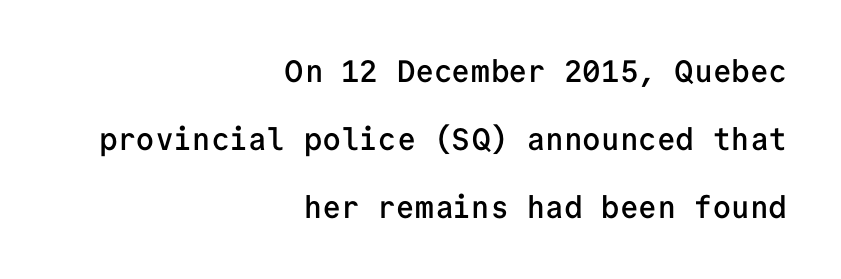
{"serif": "no", "italic": "no", "bold": "semi", "weight": "semibold", "width": "normal", "stroke_contrast": "low", "x_height": "medium", "monospaced": "yes", "underline": "no", "align": "right", "line_spacing": "loose", "line_spacing_ratio": 2.19, "letter_spacing": "normal", "letter_spacing_em": 0.0, "glyph_px": 31}
